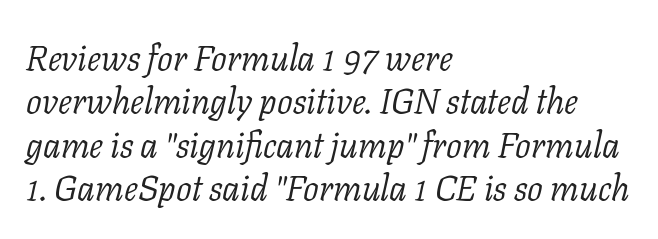
The image shows 35 px light serif type, italic (leaning right); set left-aligned, line spacing 1.24x, normal letter spacing, not underlined; low stroke contrast and a medium x-height.
